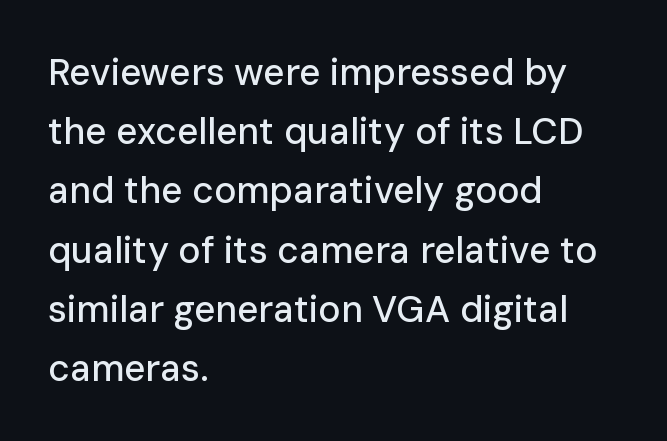
{"serif": "no", "italic": "no", "width": "normal", "stroke_contrast": "low", "x_height": "medium", "monospaced": "no", "underline": "no", "align": "left", "line_spacing": "normal", "line_spacing_ratio": 1.6, "letter_spacing": "normal", "letter_spacing_em": 0.0, "glyph_px": 37}
